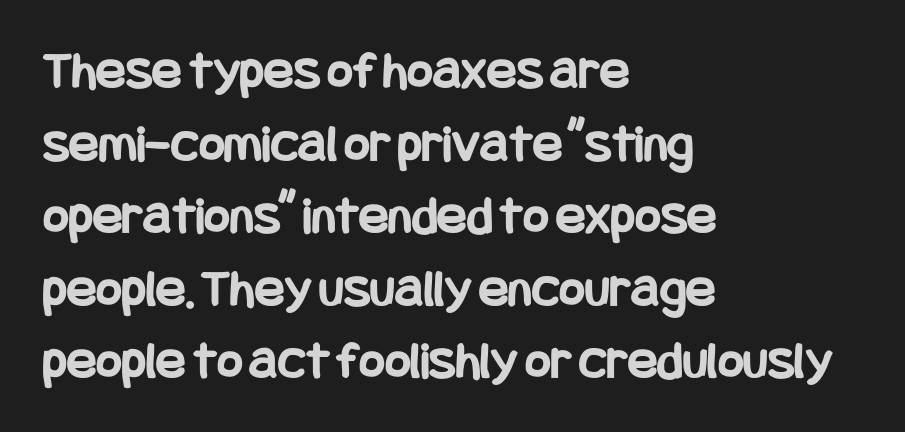
These lines are set flush left with a ragged right edge. Tracking value appears to be zero — textbook default spacing. It's the straight-up-and-down kind of type. The words here are not underlined.
